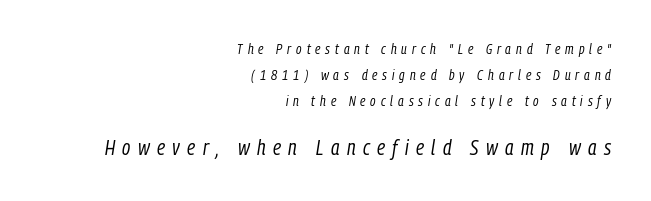
Notice how the stems are inclined rather than vertical — that's the hallmark of italics. Larger block? The one below; the one above is distinctly smaller. Letters have the restrained weight of plain body copy at most. This sample uses expanded letter spacing, leaving extra air between glyphs. Horizontally, the lines are justified to the trailing edge only.
